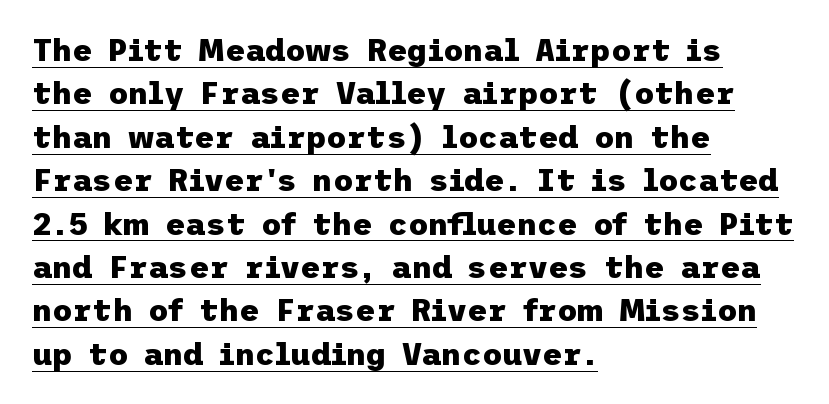
{"serif": "no", "italic": "no", "bold": "yes", "weight": "heavy", "width": "normal", "stroke_contrast": "low", "x_height": "medium", "underline": "yes", "align": "left", "line_spacing": "normal", "line_spacing_ratio": 1.4, "letter_spacing": "normal", "letter_spacing_em": 0.0, "glyph_px": 31}
